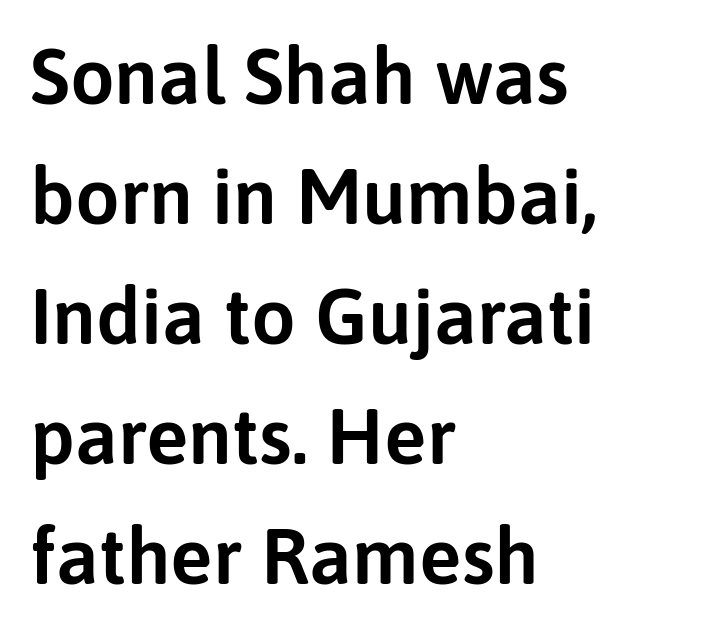
Q: Is the text italic (slanted)? A: No, it is upright.
Q: Is the typeface a serif or a sans-serif typeface? A: Sans-serif.
Q: Is the text underlined? A: No.
Q: How is the paragraph aligned? A: Left-aligned.
Q: Is the spacing between letters normal or unusually wide? A: Normal.
Q: Is the spacing between lines tight, normal or loose? A: Normal.
Q: Width (condensed, normal, or wide)? A: Normal.
Q: Stroke contrast? A: Low.
Q: x-height? A: Medium.
Q: Monospaced? A: No.
